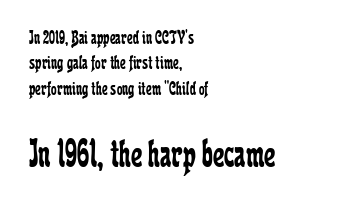
Q: Is the text bold? A: No.
Q: Is the text italic (slanted)? A: No, it is upright.
Q: Is the typeface a serif or a sans-serif typeface? A: Serif.
Q: Is the text underlined? A: No.
Q: How is the paragraph aligned? A: Left-aligned.
Q: Is the spacing between letters normal or unusually wide? A: Normal.
Q: Is the spacing between lines tight, normal or loose? A: Normal.
Q: Which block of text is set in a larger size, the first (top) or the second (bottom)? A: The second (bottom) one.
Q: Width (condensed, normal, or wide)? A: Condensed.
Q: Stroke contrast? A: Low.
Q: x-height? A: Medium.
Q: Monospaced? A: No.
